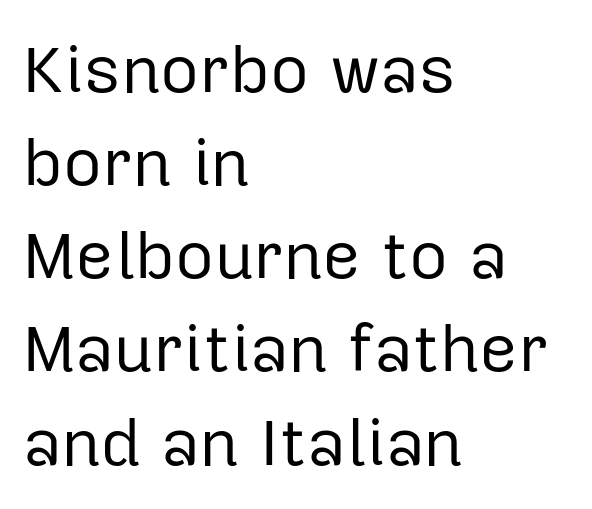
{"serif": "no", "italic": "no", "bold": "no", "weight": "regular", "width": "normal", "stroke_contrast": "low", "x_height": "medium", "monospaced": "no", "underline": "no", "align": "left", "line_spacing": "normal", "line_spacing_ratio": 1.39, "letter_spacing": "normal", "letter_spacing_em": 0.0, "glyph_px": 67}
